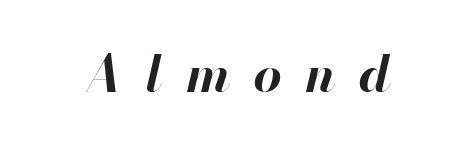
The image shows 50 px bold type, italic (leaning right); set unusually wide letter spacing (+0.46 em), not underlined; high stroke contrast and a small x-height.
